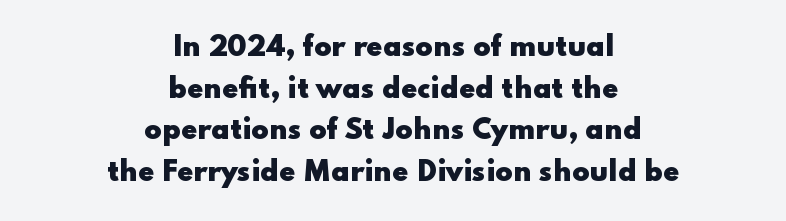
The glyphs are unaccompanied by any horizontal stroke below them. Characters remain perfectly vertical along every line. Does the leading feel generous? No, just average. Inter-character spacing is left at the font's built-in metrics.
